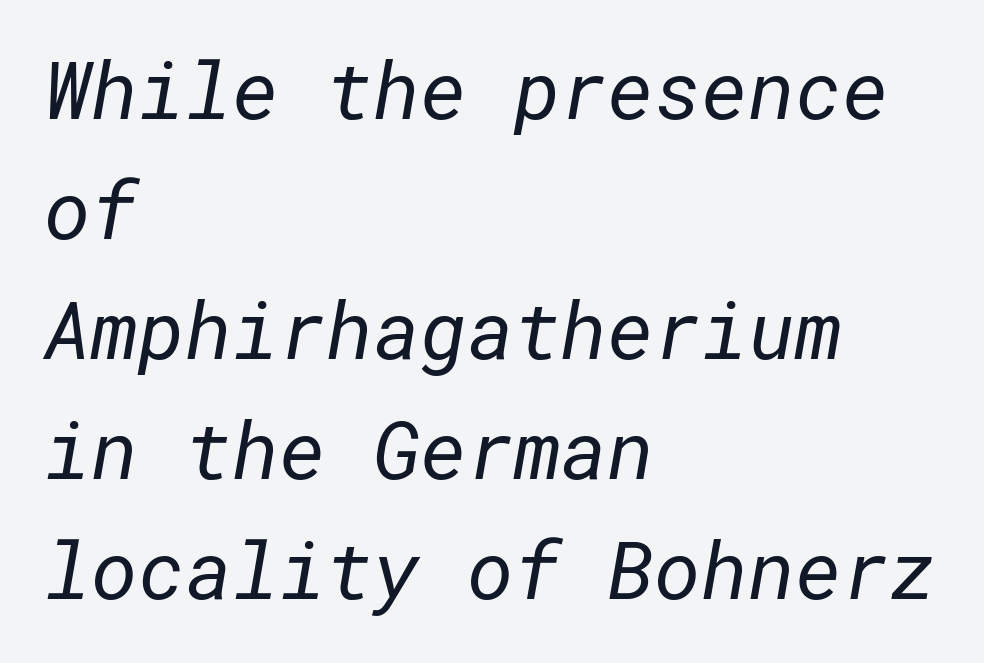
Is this a heavy cut? Hardly; it is regular or lighter. Line beginnings align vertically; line endings do not. Quick note: underline off. Honestly, the letter spacing is just normal — you wouldn't notice it.
